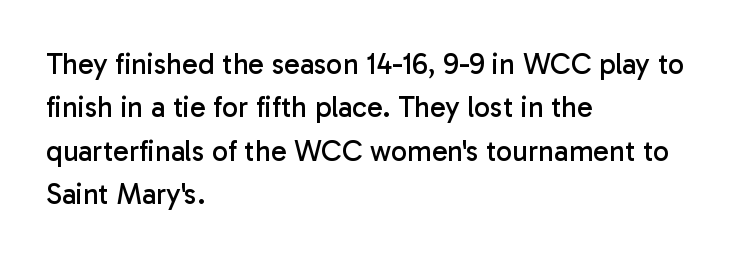
The image shows 29 px regular-weight sans-serif type, upright; set left-aligned, normal line spacing (1.5x), normal letter spacing, not underlined; low stroke contrast and a medium x-height.
